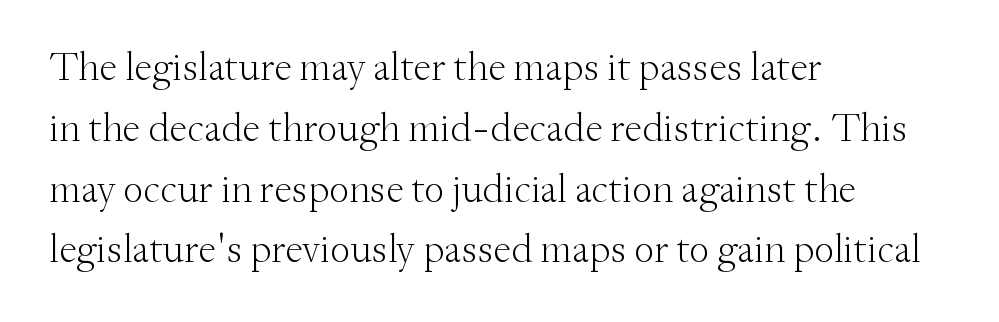
Q: Is the text bold? A: No.
Q: Is the text italic (slanted)? A: No, it is upright.
Q: Is the typeface a serif or a sans-serif typeface? A: Serif.
Q: Is the text underlined? A: No.
Q: How is the paragraph aligned? A: Left-aligned.
Q: Is the spacing between letters normal or unusually wide? A: Normal.
Q: Is the spacing between lines tight, normal or loose? A: Normal.
Q: Width (condensed, normal, or wide)? A: Normal.
Q: Stroke contrast? A: Medium.
Q: x-height? A: Small.
Q: Monospaced? A: No.
